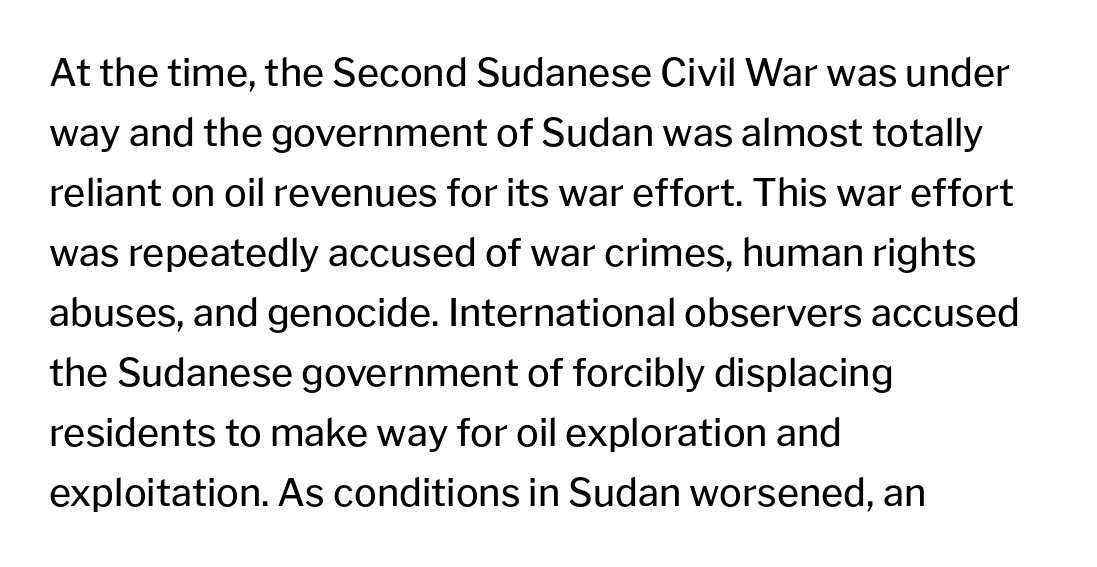
{"serif": "no", "italic": "no", "bold": "no", "weight": "regular", "width": "normal", "stroke_contrast": "low", "x_height": "medium", "monospaced": "no", "underline": "no", "align": "left", "line_spacing": "normal", "line_spacing_ratio": 1.58, "letter_spacing": "normal", "letter_spacing_em": 0.0, "glyph_px": 38}
